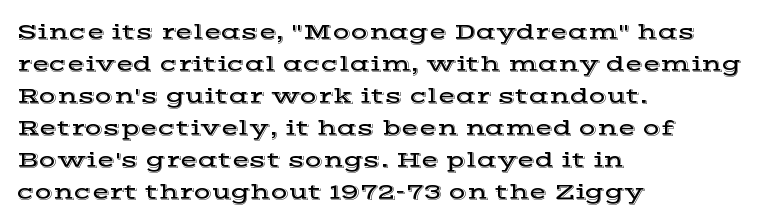
The image shows 23 px text type, upright; set left-aligned, normal line spacing (1.39x), normal letter spacing, not underlined.
